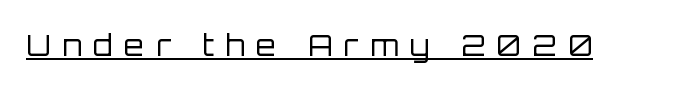
Q: Is the text bold? A: No.
Q: Is the text italic (slanted)? A: No, it is upright.
Q: Is the typeface a serif or a sans-serif typeface? A: Sans-serif.
Q: Is the text underlined? A: Yes.
Q: Is the spacing between letters normal or unusually wide? A: Unusually wide.
Q: Width (condensed, normal, or wide)? A: Normal.
Q: Stroke contrast? A: Low.
Q: x-height? A: Large.
Q: Monospaced? A: No.
